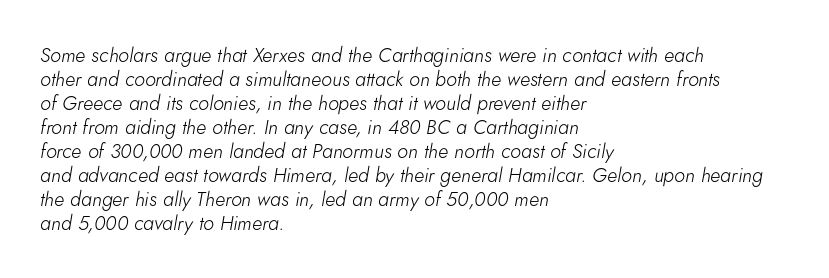
Q: Is the text bold? A: No.
Q: Is the text italic (slanted)? A: Yes, it leans right by about 5 degrees.
Q: Is the text underlined? A: No.
Q: How is the paragraph aligned? A: Left-aligned.
Q: Is the spacing between letters normal or unusually wide? A: Normal.
